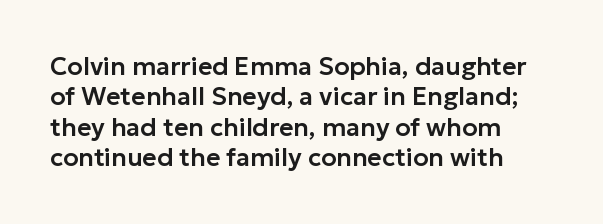
The image shows 25 px text type, upright; set left-aligned, line spacing 1.22x, normal letter spacing, not underlined.
